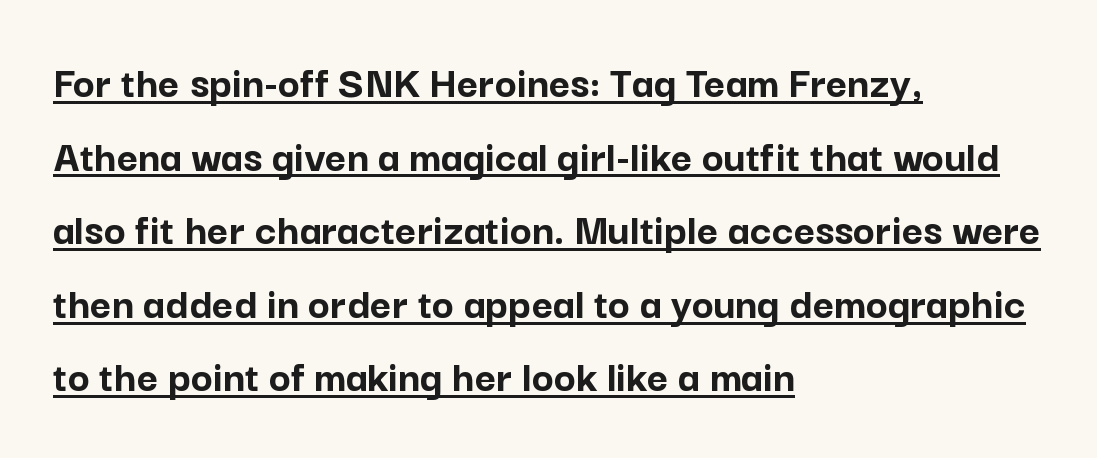
The rendered words wear a rule along their underside. Honestly, the letter spacing is just normal — you wouldn't notice it. The face used here is proportionally spaced, like ordinary book or web type. Line starts are locked; line ends wander.
